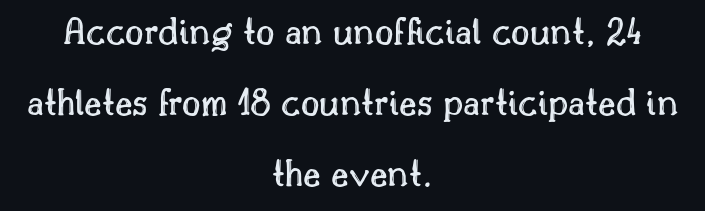
{"italic": "no", "width": "normal", "x_height": "small", "monospaced": "no", "underline": "no", "align": "center", "line_spacing_ratio": 1.77, "letter_spacing": "normal", "letter_spacing_em": 0.0, "glyph_px": 40}
